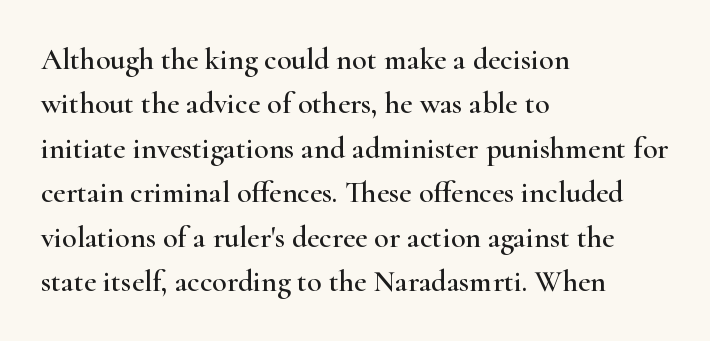
Q: Is the text italic (slanted)? A: No, it is upright.
Q: Is the typeface a serif or a sans-serif typeface? A: Serif.
Q: Is the text underlined? A: No.
Q: How is the paragraph aligned? A: Left-aligned.
Q: Is the spacing between letters normal or unusually wide? A: Normal.
Q: Is the spacing between lines tight, normal or loose? A: Normal.
Q: Width (condensed, normal, or wide)? A: Wide.
Q: Stroke contrast? A: High.
Q: x-height? A: Small.
Q: Monospaced? A: No.
